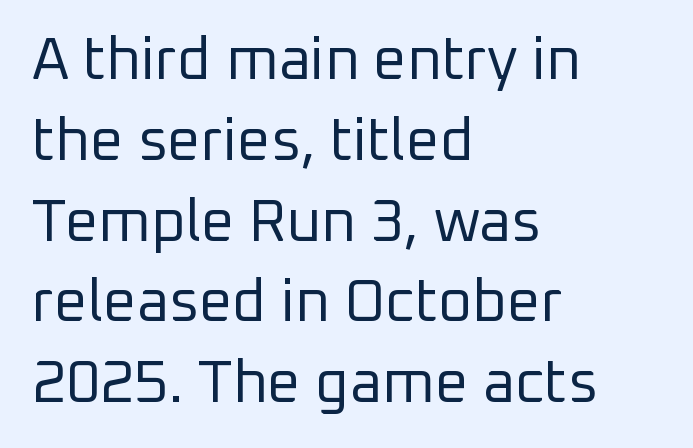
Q: Is the text bold? A: No.
Q: Is the text italic (slanted)? A: No, it is upright.
Q: Is the typeface a serif or a sans-serif typeface? A: Sans-serif.
Q: Is the text underlined? A: No.
Q: How is the paragraph aligned? A: Left-aligned.
Q: Is the spacing between letters normal or unusually wide? A: Normal.
Q: Is the spacing between lines tight, normal or loose? A: Normal.
Q: Width (condensed, normal, or wide)? A: Normal.
Q: Stroke contrast? A: Low.
Q: x-height? A: Medium.
Q: Monospaced? A: No.
